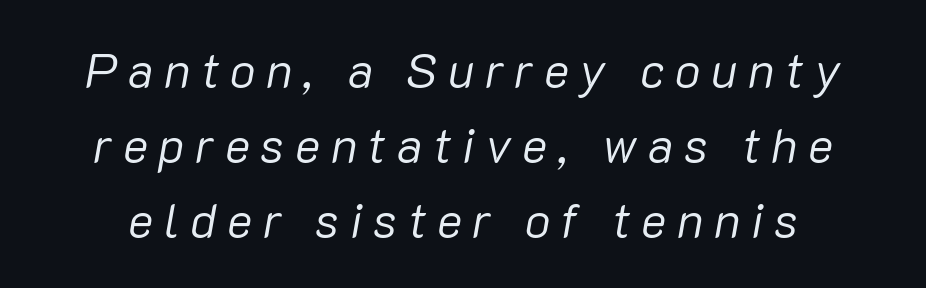
Q: Is the text bold? A: No.
Q: Is the text italic (slanted)? A: Yes, it leans right by about 10 degrees.
Q: Is the text underlined? A: No.
Q: Is the spacing between letters normal or unusually wide? A: Unusually wide.
Q: Is the spacing between lines tight, normal or loose? A: Normal.
Q: Width (condensed, normal, or wide)? A: Normal.
Q: Stroke contrast? A: Low.
Q: x-height? A: Medium.
Q: Monospaced? A: No.
